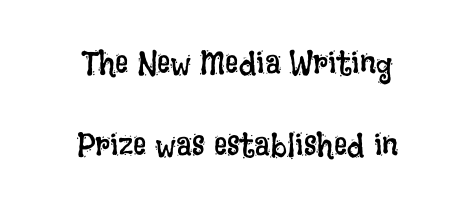
{"italic": "no", "bold": "no", "weight": "regular", "width": "condensed", "stroke_contrast": "low", "x_height": "large", "monospaced": "no", "underline": "no", "align": "center", "line_spacing": "loose", "line_spacing_ratio": 2.48, "letter_spacing": "normal", "letter_spacing_em": 0.0, "glyph_px": 33}
